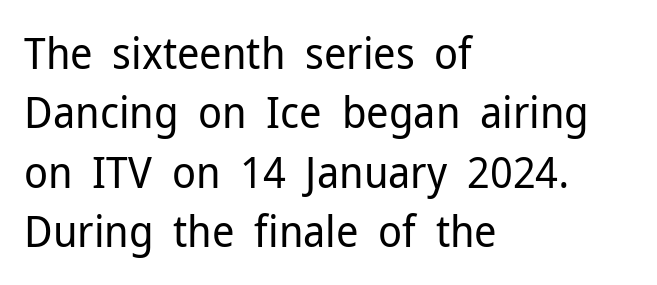
The specimen omits any rule beneath the text block's lines. You can tell it's not italic because the verticals are truly vertical. Spacing verdict: proportional, widths tailored to each character. A light-to-regular cut is what we see here. The tracking reads as untouched default to a designer's eye. This rendering uses left alignment, leaving the right contour irregular.
